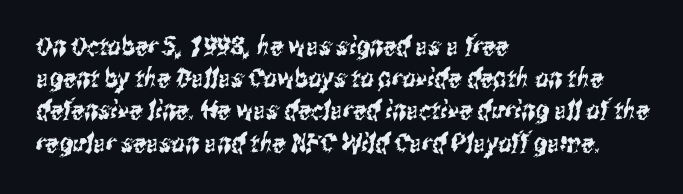
Q: Is the text underlined? A: No.
Q: How is the paragraph aligned? A: Left-aligned.
Q: Is the spacing between letters normal or unusually wide? A: Normal.
